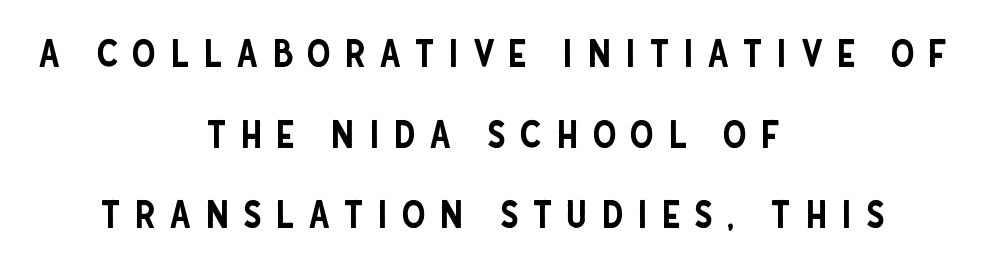
Q: Is the text italic (slanted)? A: No, it is upright.
Q: Is the typeface a serif or a sans-serif typeface? A: Sans-serif.
Q: Is the text underlined? A: No.
Q: How is the paragraph aligned? A: Centered.
Q: Is the spacing between letters normal or unusually wide? A: Unusually wide.
Q: Is the spacing between lines tight, normal or loose? A: Loose.
Q: Width (condensed, normal, or wide)? A: Condensed.
Q: Stroke contrast? A: Low.
Q: x-height? A: Large.
Q: Monospaced? A: No.
